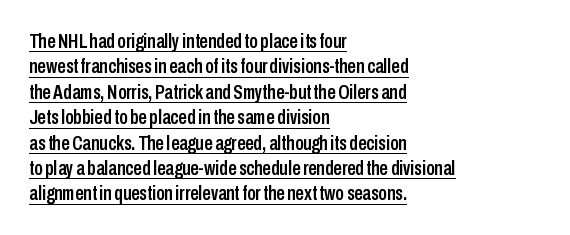
The image shows 21 px text type, upright; set left-aligned, line spacing 1.21x, normal letter spacing, underlined.
